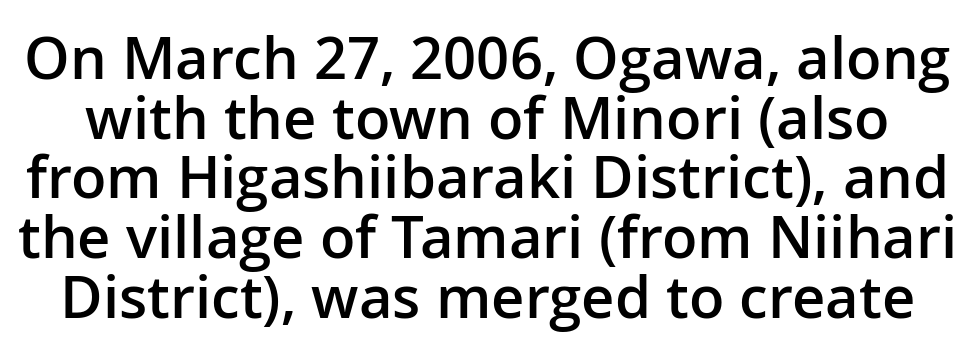
The image shows 58 px semibold sans-serif type, upright; set tight line spacing (1.03x), normal letter spacing, not underlined; low stroke contrast and a medium x-height.
